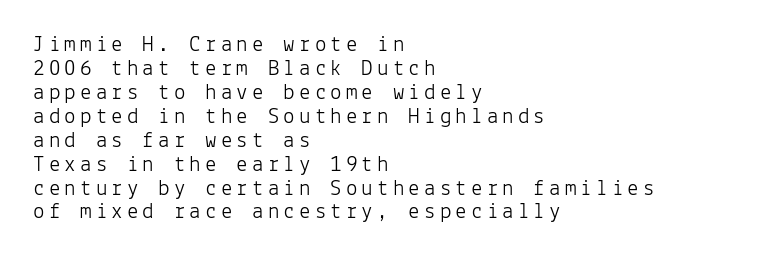
{"italic": "no", "bold": "no", "underline": "no", "align": "left", "line_spacing": "tight", "line_spacing_ratio": 1.04, "glyph_px": 23}
